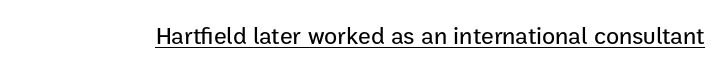
The image shows 24 px text type, upright; set normal letter spacing, underlined.
